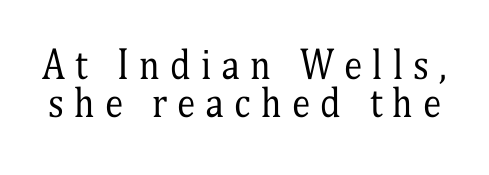
Q: Is the text bold? A: No.
Q: Is the text italic (slanted)? A: No, it is upright.
Q: Is the typeface a serif or a sans-serif typeface? A: Serif.
Q: Is the text underlined? A: No.
Q: Is the spacing between letters normal or unusually wide? A: Unusually wide.
Q: Is the spacing between lines tight, normal or loose? A: Tight.
Q: Width (condensed, normal, or wide)? A: Condensed.
Q: Stroke contrast? A: Medium.
Q: x-height? A: Medium.
Q: Monospaced? A: No.
